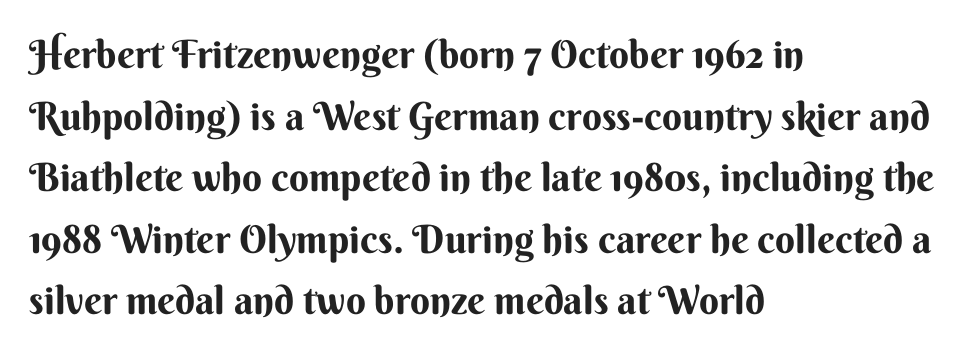
The designer went with a sans here, leaving each stem footless. The string is rendered with underlining switched off. Posture: upright roman. Varying glyph widths throughout — classic text-font behaviour. The passage shown stacks its lines at a standard gap. Strong, thick strokes mark this as bold type.
